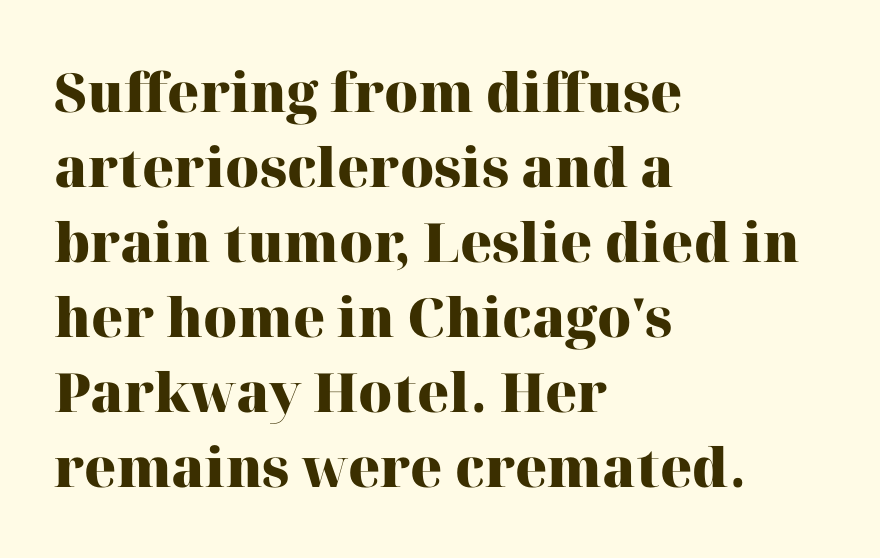
The image shows 54 px heavy serif type, upright; set left-aligned, normal line spacing (1.39x), normal letter spacing, not underlined; high stroke contrast and a medium x-height.
